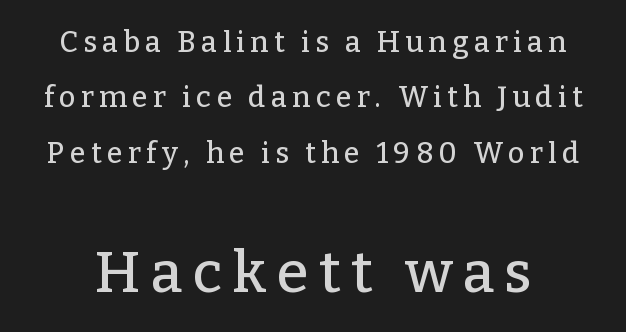
Q: Is the text italic (slanted)? A: No, it is upright.
Q: Is the typeface a serif or a sans-serif typeface? A: Serif.
Q: Is the text underlined? A: No.
Q: Is the spacing between lines tight, normal or loose? A: Loose.
Q: Which block of text is set in a larger size, the first (top) or the second (bottom)? A: The second (bottom) one.
Q: Width (condensed, normal, or wide)? A: Normal.
Q: Stroke contrast? A: Low.
Q: x-height? A: Medium.
Q: Monospaced? A: No.
